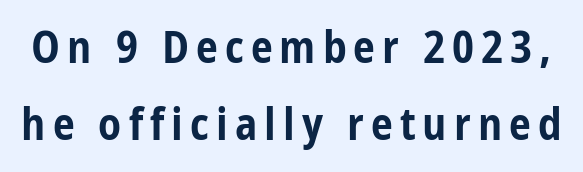
The image shows 44 px bold, condensed sans-serif type, upright; set line spacing 1.74x, not underlined; low stroke contrast and a medium x-height.
